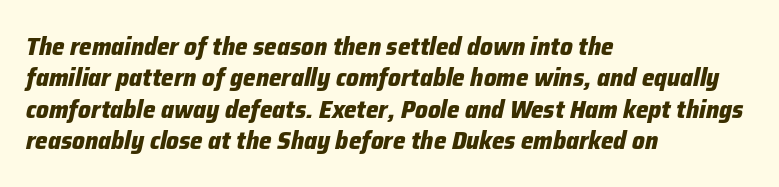
Q: Is the text bold? A: Yes.
Q: Is the text italic (slanted)? A: Yes, it leans right by about 12 degrees.
Q: Is the text underlined? A: No.
Q: How is the paragraph aligned? A: Left-aligned.
Q: Is the spacing between letters normal or unusually wide? A: Normal.
Q: Is the spacing between lines tight, normal or loose? A: Normal.
